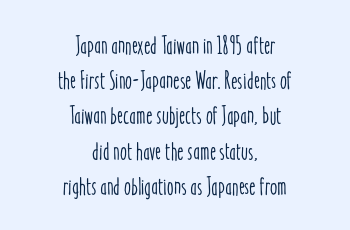
{"italic": "no", "underline": "no", "align": "center", "line_spacing": "normal", "line_spacing_ratio": 1.41, "letter_spacing": "normal", "letter_spacing_em": 0.0, "glyph_px": 25}
